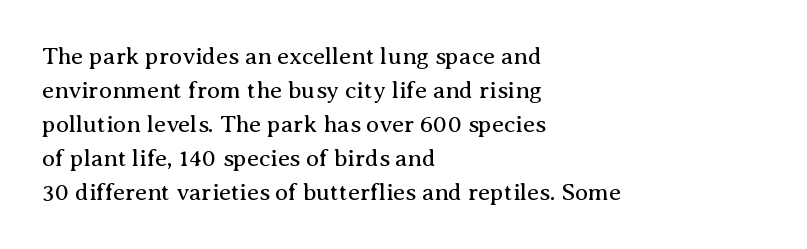
Just letters on the line, the space beneath them empty. The lines sit at an ordinary, default distance from one another. Reading down the block, your eye returns to a fixed left position each line. Think standard paragraph weight, or any step lighter than that.
